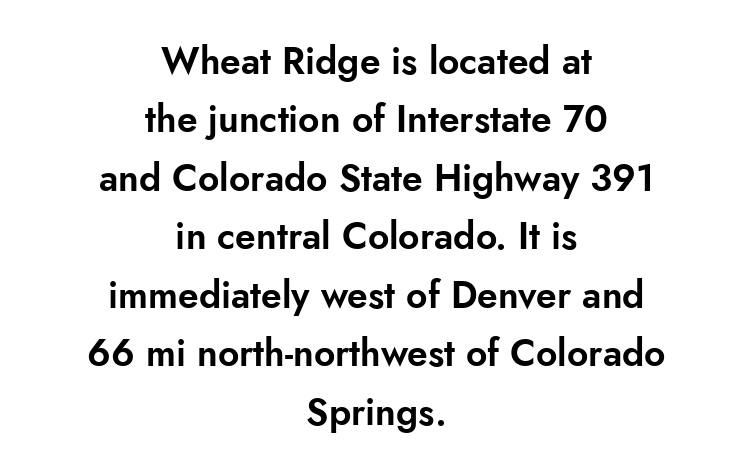
Q: Is the text italic (slanted)? A: No, it is upright.
Q: Is the typeface a serif or a sans-serif typeface? A: Sans-serif.
Q: Is the text underlined? A: No.
Q: How is the paragraph aligned? A: Centered.
Q: Is the spacing between letters normal or unusually wide? A: Normal.
Q: Is the spacing between lines tight, normal or loose? A: Normal.
Q: Width (condensed, normal, or wide)? A: Normal.
Q: Stroke contrast? A: Low.
Q: x-height? A: Small.
Q: Monospaced? A: No.
